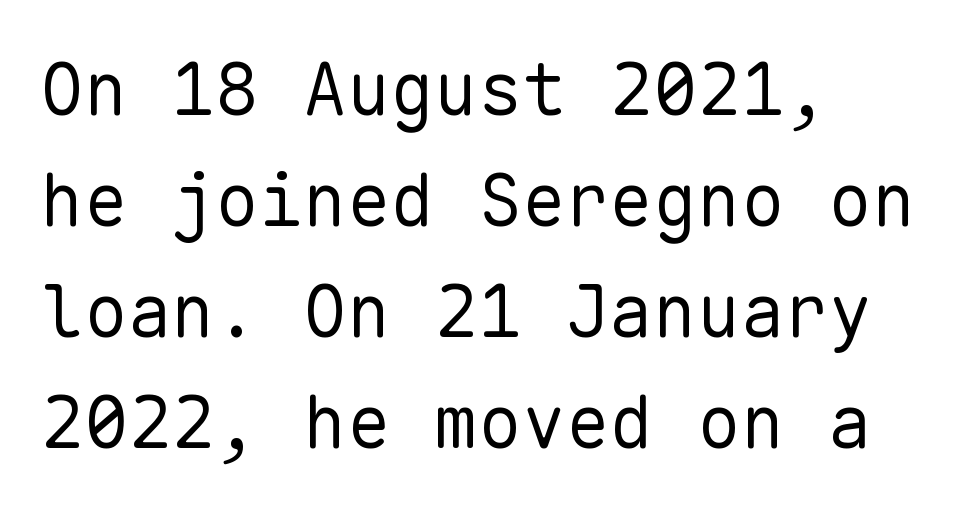
Here the designer chose a console-style face with uniform glyph widths. The letters carry no serifs — their stems end cleanly without finishing strokes. Each row of text sits above clean, open space. Nothing unusual about the tracking: characters are spaced as the font intends. Weight: in the light-to-regular range. Visually the block forms a straight wall on the left and a jagged coastline on the right.
